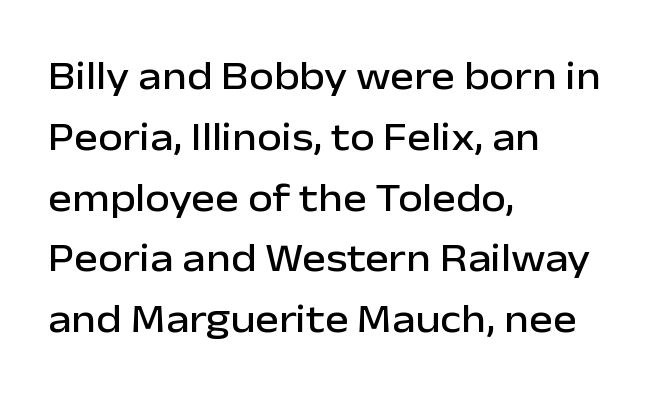
Q: Is the text italic (slanted)? A: No, it is upright.
Q: Is the typeface a serif or a sans-serif typeface? A: Sans-serif.
Q: Is the text underlined? A: No.
Q: How is the paragraph aligned? A: Left-aligned.
Q: Is the spacing between letters normal or unusually wide? A: Normal.
Q: Is the spacing between lines tight, normal or loose? A: Normal.
Q: Width (condensed, normal, or wide)? A: Normal.
Q: Stroke contrast? A: Low.
Q: x-height? A: Medium.
Q: Monospaced? A: No.
